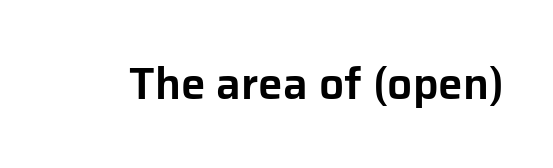
The image shows 44 px sans-serif type, upright; set normal letter spacing, not underlined; low stroke contrast and a medium x-height.
